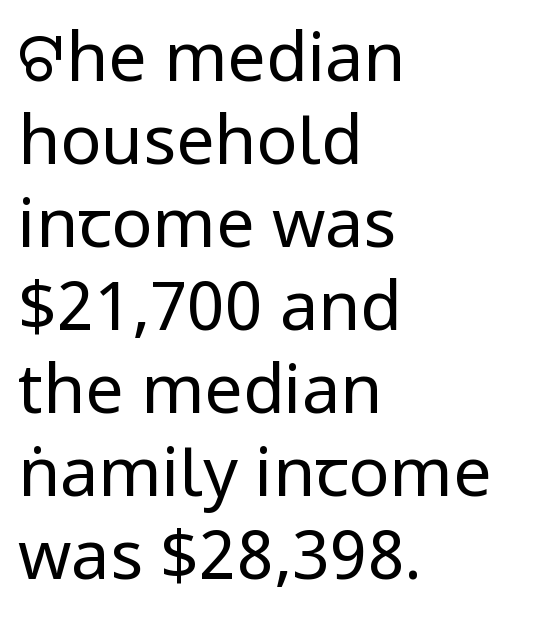
{"serif": "no", "italic": "no", "bold": "no", "weight": "regular", "width": "condensed", "stroke_contrast": "low", "x_height": "large", "monospaced": "no", "underline": "no", "align": "left", "line_spacing_ratio": 1.22, "letter_spacing": "normal", "letter_spacing_em": 0.0, "glyph_px": 68}
